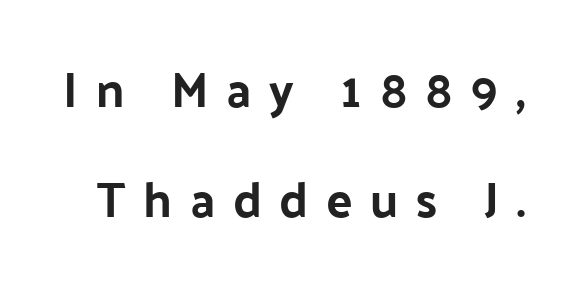
Typographically, this falls in the sans-serif category. Someone cranked the tracking dial way up on this one. Bold? Absolutely — the strokes are thick and heavy. Notice how the stems are strictly vertical — no italics here. Rows of type keep a wide berth in the vertical direction.
